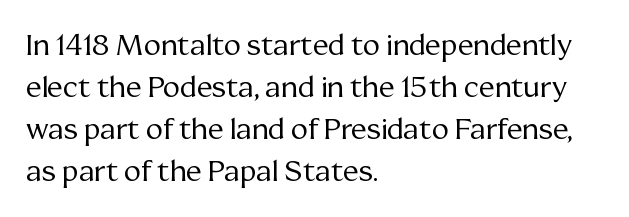
On a weight scale, this lands at 450 or below. Compared with typical paragraphs, the rows here are spaced about the same. To sum up the face: it has serifs. The foot of each line stays bare and open. In terms of letterspacing, this is plain default setting.
